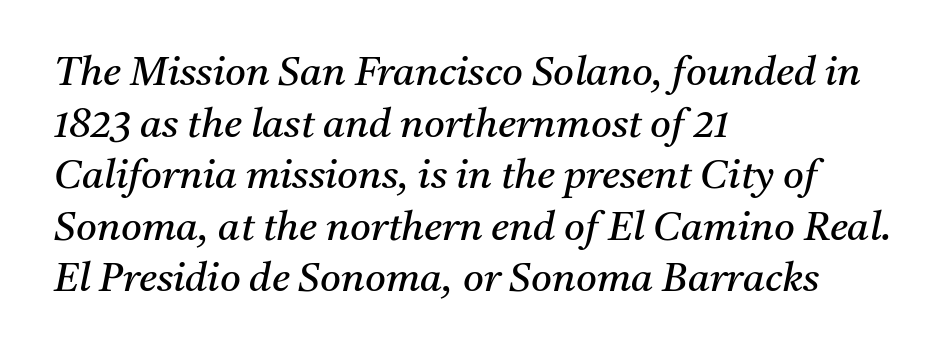
These lines sit exactly where default settings would place them. Observe the serifs anchoring each vertical stroke in this sample. Underlining? Definitely not there. The face looks like a standard text weight, possibly lighter.
